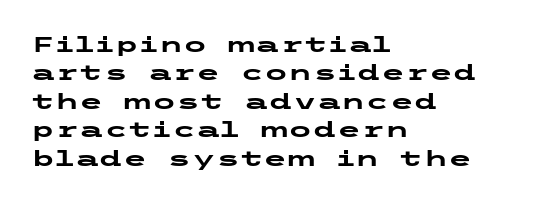
{"italic": "no", "bold": "yes", "underline": "no", "align": "left", "line_spacing": "normal", "line_spacing_ratio": 1.29, "letter_spacing": "normal", "letter_spacing_em": 0.0, "glyph_px": 22}
